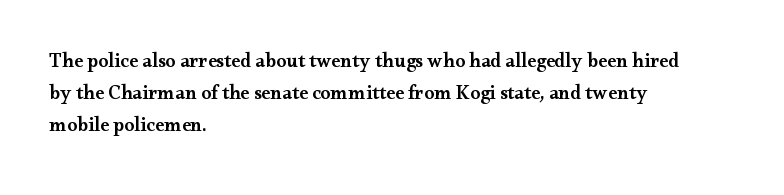
The image shows 20 px text type, upright; set left-aligned, normal line spacing (1.6x), normal letter spacing, not underlined.
